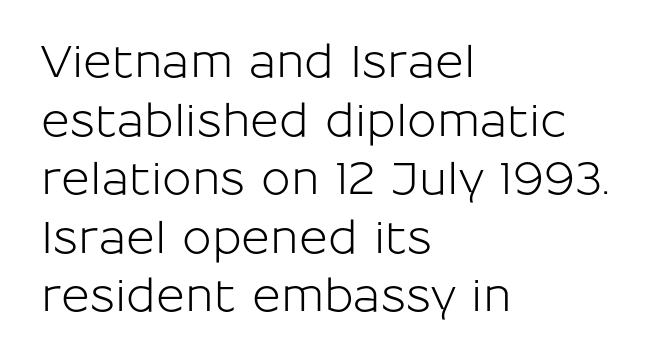
{"serif": "no", "italic": "no", "width": "normal", "stroke_contrast": "low", "x_height": "medium", "monospaced": "no", "underline": "no", "align": "left", "line_spacing": "normal", "line_spacing_ratio": 1.33, "letter_spacing": "normal", "letter_spacing_em": 0.0, "glyph_px": 44}
